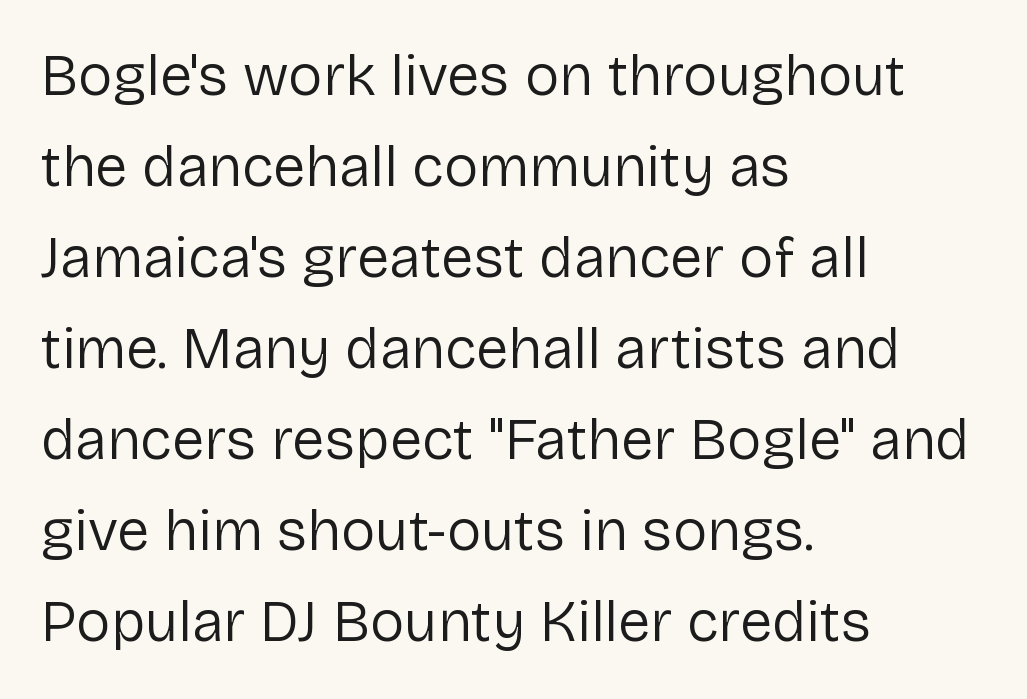
The image shows 58 px regular-weight sans-serif type, upright; set left-aligned, normal line spacing (1.57x), normal letter spacing, not underlined; low stroke contrast and a medium x-height.
